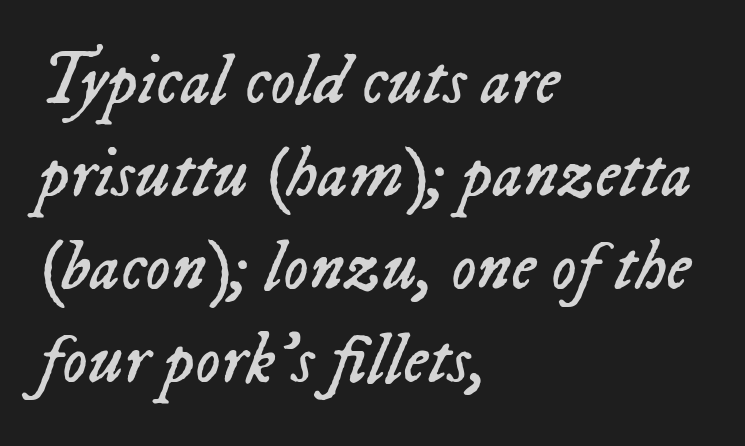
The image shows 70 px regular-weight type, italic (leaning right); set left-aligned, normal line spacing (1.33x), normal letter spacing, not underlined; low stroke contrast and a medium x-height.
